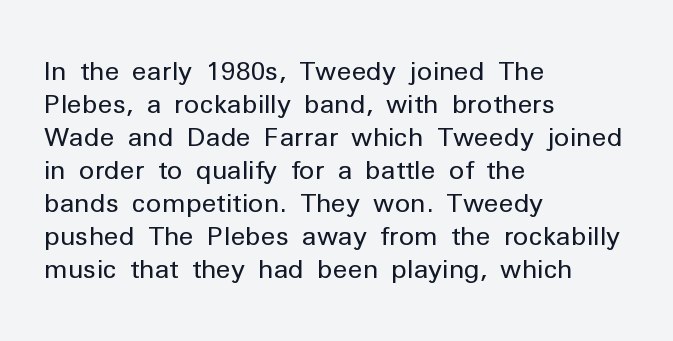
{"italic": "no", "bold": "no", "underline": "no", "align": "left", "line_spacing": "normal", "line_spacing_ratio": 1.27, "letter_spacing": "normal", "letter_spacing_em": 0.0, "glyph_px": 26}
